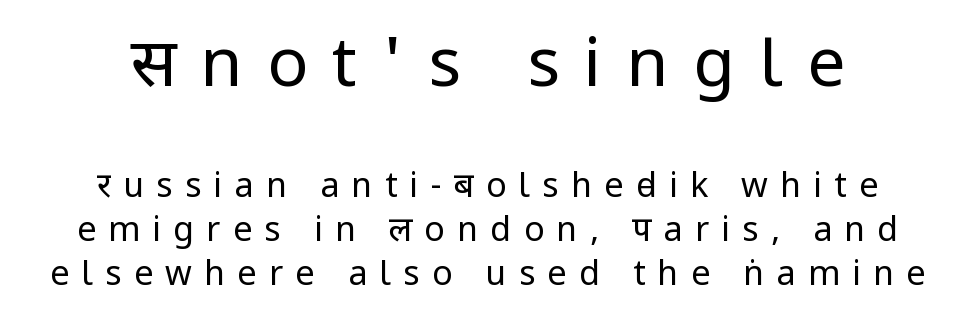
Q: Is the text bold? A: No.
Q: Is the text italic (slanted)? A: No, it is upright.
Q: Is the typeface a serif or a sans-serif typeface? A: Sans-serif.
Q: Is the text underlined? A: No.
Q: How is the paragraph aligned? A: Centered.
Q: Is the spacing between letters normal or unusually wide? A: Unusually wide.
Q: Is the spacing between lines tight, normal or loose? A: Normal.
Q: Which block of text is set in a larger size, the first (top) or the second (bottom)? A: The first (top) one.
Q: Width (condensed, normal, or wide)? A: Condensed.
Q: Stroke contrast? A: Low.
Q: x-height? A: Large.
Q: Monospaced? A: No.
